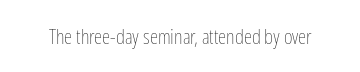
{"italic": "no", "bold": "no", "underline": "no", "letter_spacing": "normal", "letter_spacing_em": 0.0, "glyph_px": 21}
